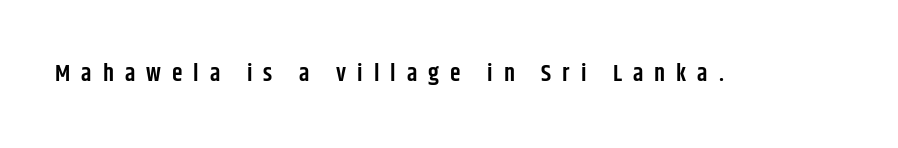
Q: Is the text bold? A: Semi-bold.
Q: Is the text italic (slanted)? A: No, it is upright.
Q: Is the text underlined? A: No.
Q: Is the spacing between letters normal or unusually wide? A: Unusually wide.
